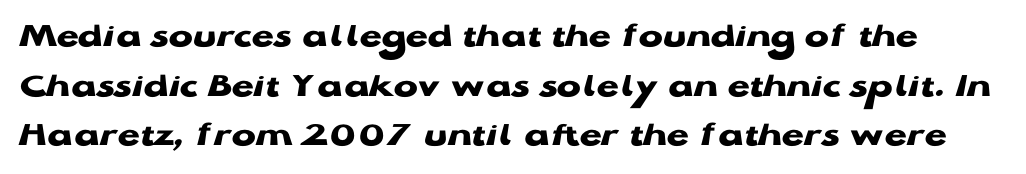
Underline: absent. Character widths vary here, with narrow letters taking less room than wide ones. Vertically, the passage feels balanced, rows spaced as you'd expect. If you drew a line through each stem, it would be perfectly vertical.
